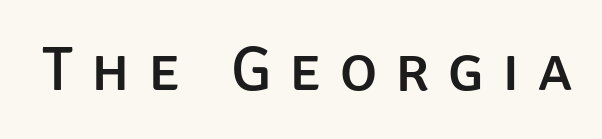
Someone cranked the tracking dial way up on this one. Italic: no, the glyphs are upright roman. The letters advance in unequal steps, a hallmark of proportional type. Is this a sans? Yes — the strokes have no serifs. The baseline area is clear.
